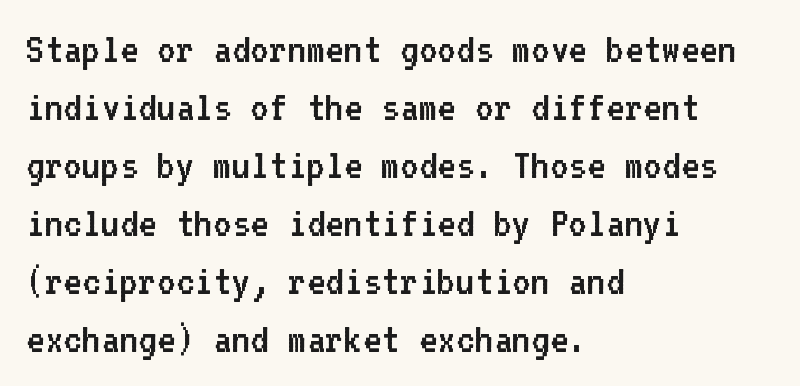
{"serif": "no", "italic": "no", "bold": "no", "weight": "regular", "width": "normal", "stroke_contrast": "low", "x_height": "medium", "monospaced": "yes", "underline": "no", "align": "left", "line_spacing": "normal", "line_spacing_ratio": 1.29, "letter_spacing": "normal", "letter_spacing_em": 0.0, "glyph_px": 45}
